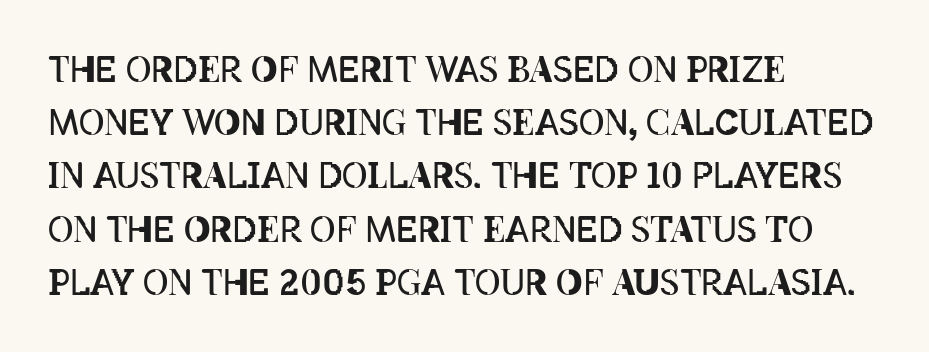
Q: Is the text bold? A: No.
Q: Is the text italic (slanted)? A: No, it is upright.
Q: Is the text underlined? A: No.
Q: How is the paragraph aligned? A: Left-aligned.
Q: Is the spacing between letters normal or unusually wide? A: Normal.
Q: Is the spacing between lines tight, normal or loose? A: Normal.
Q: Width (condensed, normal, or wide)? A: Condensed.
Q: Stroke contrast? A: Low.
Q: x-height? A: Large.
Q: Monospaced? A: No.
